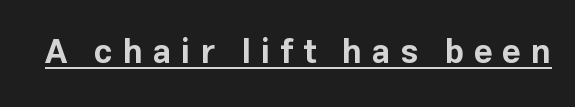
The letters carry no serifs — their stems end cleanly without finishing strokes. Check the space under the baseline: a stroke is drawn there. Looks like regular typesetting: each glyph gets only the width it needs. You could only call the tracking loose — the letters float apart. What weight is shown? A full bold with thick strokes.
